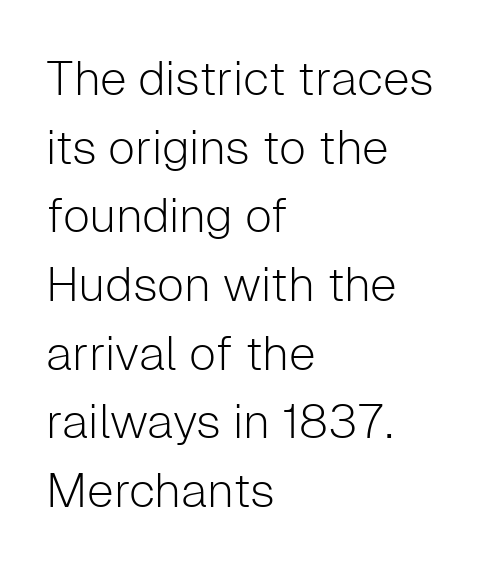
Q: Is the text bold? A: No.
Q: Is the text italic (slanted)? A: No, it is upright.
Q: Is the typeface a serif or a sans-serif typeface? A: Sans-serif.
Q: Is the text underlined? A: No.
Q: How is the paragraph aligned? A: Left-aligned.
Q: Is the spacing between letters normal or unusually wide? A: Normal.
Q: Is the spacing between lines tight, normal or loose? A: Normal.
Q: Width (condensed, normal, or wide)? A: Normal.
Q: Stroke contrast? A: Low.
Q: x-height? A: Medium.
Q: Monospaced? A: No.
